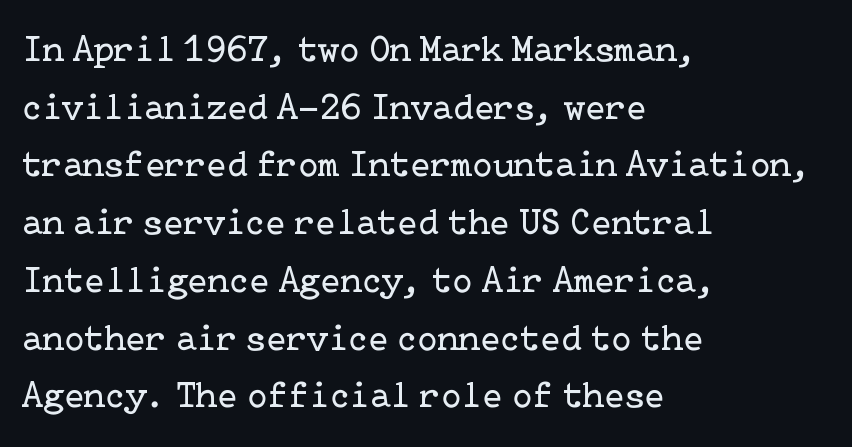
The image shows 37 px regular-weight serif type, upright; set left-aligned, normal line spacing (1.56x), normal letter spacing, not underlined; low stroke contrast and a medium x-height.
